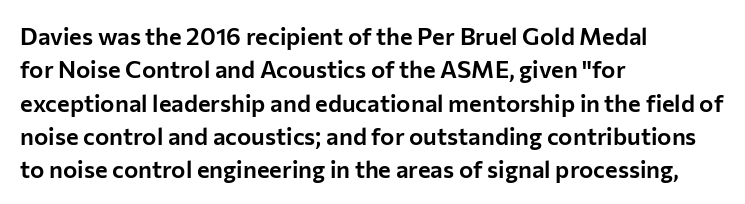
{"italic": "no", "underline": "no", "align": "left", "line_spacing": "normal", "line_spacing_ratio": 1.39, "letter_spacing": "normal", "letter_spacing_em": 0.0, "glyph_px": 24}
